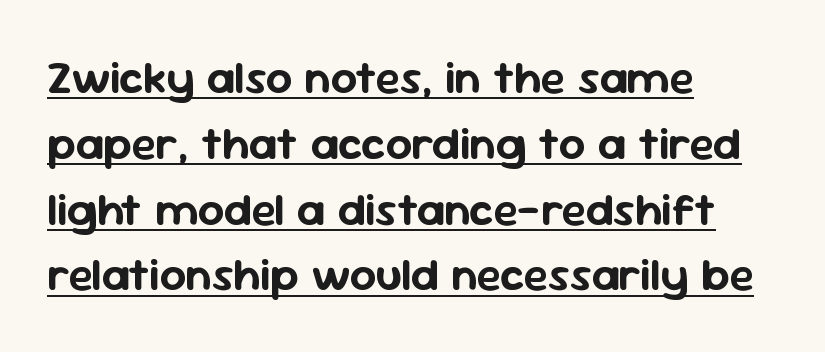
The image shows 46 px sans-serif type, upright; set left-aligned, normal line spacing (1.43x), normal letter spacing, underlined; low stroke contrast and a medium x-height.
